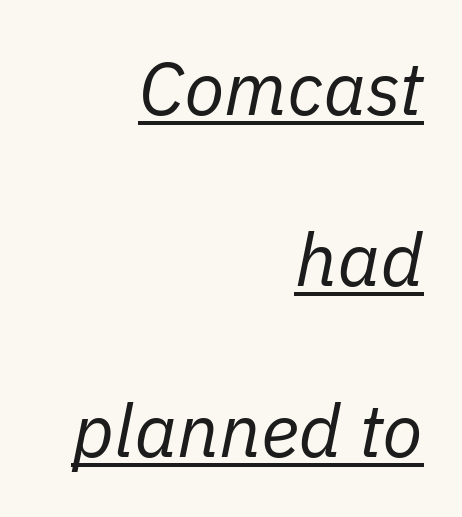
{"italic": "yes", "lean": "right", "slant_degrees": 11, "bold": "no", "weight": "regular", "width": "normal", "stroke_contrast": "low", "x_height": "medium", "monospaced": "no", "underline": "yes", "align": "right", "line_spacing": "loose", "line_spacing_ratio": 2.31, "letter_spacing": "normal", "letter_spacing_em": 0.0, "glyph_px": 74}
